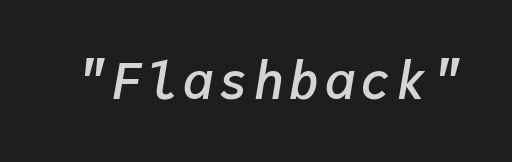
Q: Is the text bold? A: Semi-bold.
Q: Is the text italic (slanted)? A: Yes, it leans right by about 9 degrees.
Q: Is the text underlined? A: No.
Q: Width (condensed, normal, or wide)? A: Normal.
Q: Stroke contrast? A: Low.
Q: x-height? A: Medium.
Q: Monospaced? A: Yes.
